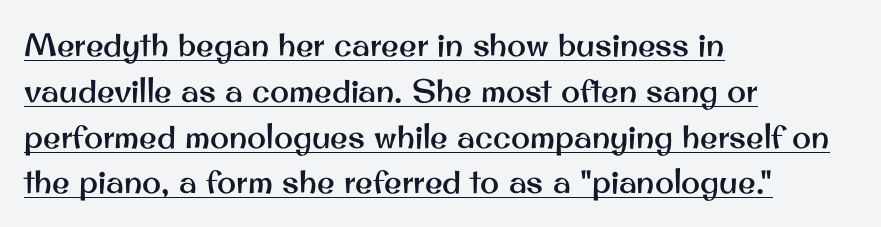
{"serif": "no", "italic": "no", "width": "normal", "stroke_contrast": "medium", "x_height": "small", "monospaced": "no", "underline": "yes", "align": "left", "line_spacing": "normal", "line_spacing_ratio": 1.43, "letter_spacing": "normal", "letter_spacing_em": 0.0, "glyph_px": 32}
